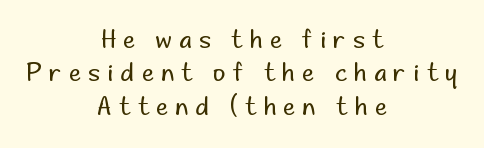
{"italic": "no", "bold": "no", "underline": "no", "align": "center", "line_spacing": "normal", "line_spacing_ratio": 1.39, "letter_spacing": "wide", "letter_spacing_em": 0.31, "glyph_px": 24}
